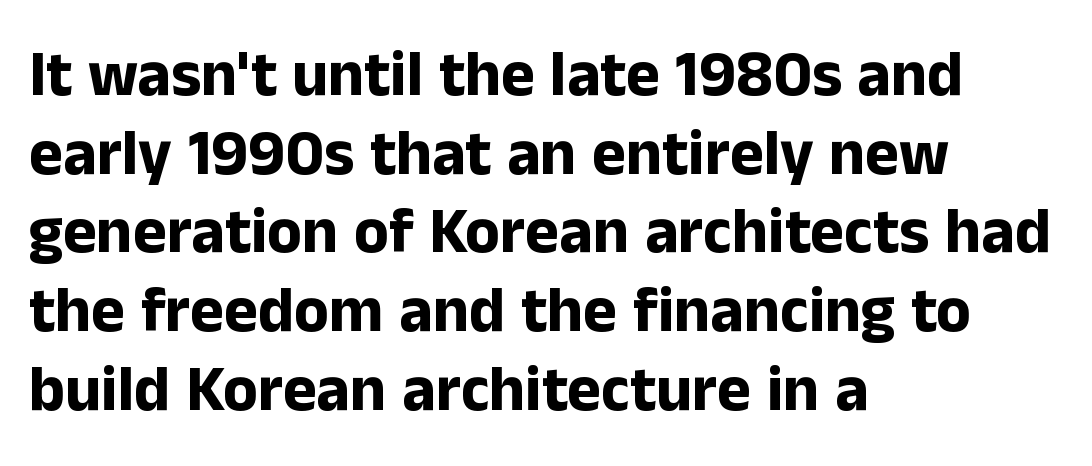
Q: Is the text bold? A: Yes.
Q: Is the text italic (slanted)? A: No, it is upright.
Q: Is the typeface a serif or a sans-serif typeface? A: Sans-serif.
Q: Is the text underlined? A: No.
Q: How is the paragraph aligned? A: Left-aligned.
Q: Is the spacing between letters normal or unusually wide? A: Normal.
Q: Width (condensed, normal, or wide)? A: Normal.
Q: Stroke contrast? A: Low.
Q: x-height? A: Medium.
Q: Monospaced? A: No.
